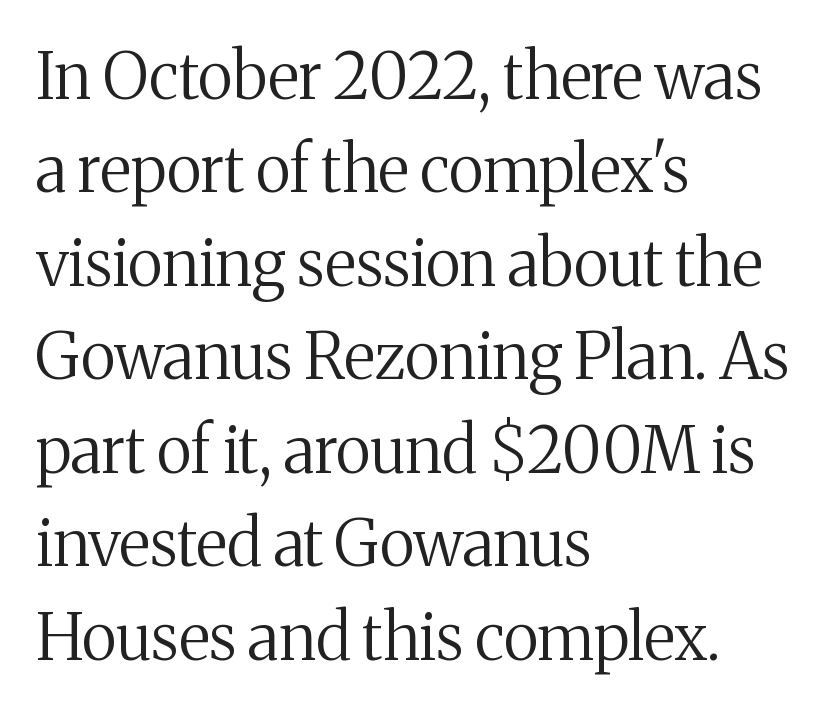
{"serif": "yes", "italic": "no", "bold": "no", "weight": "regular", "width": "normal", "stroke_contrast": "medium", "x_height": "medium", "monospaced": "no", "underline": "no", "align": "left", "line_spacing": "normal", "line_spacing_ratio": 1.46, "letter_spacing": "normal", "letter_spacing_em": 0.0, "glyph_px": 64}
